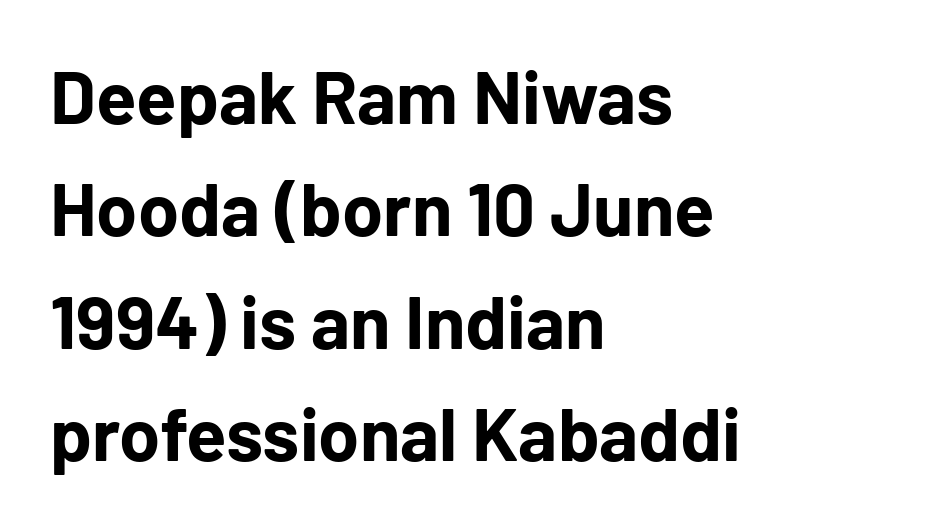
Q: Is the text bold? A: Yes.
Q: Is the text italic (slanted)? A: No, it is upright.
Q: Is the typeface a serif or a sans-serif typeface? A: Sans-serif.
Q: Is the text underlined? A: No.
Q: How is the paragraph aligned? A: Left-aligned.
Q: Is the spacing between letters normal or unusually wide? A: Normal.
Q: Is the spacing between lines tight, normal or loose? A: Normal.
Q: Width (condensed, normal, or wide)? A: Normal.
Q: Stroke contrast? A: Low.
Q: x-height? A: Medium.
Q: Monospaced? A: No.
